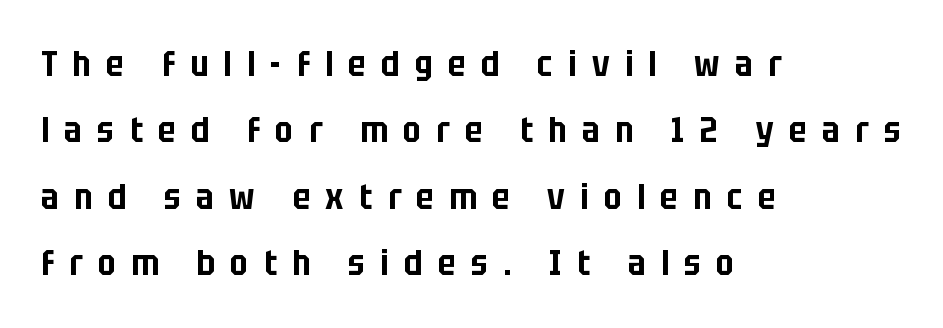
Q: Is the text italic (slanted)? A: No, it is upright.
Q: Is the typeface a serif or a sans-serif typeface? A: Sans-serif.
Q: Is the text underlined? A: No.
Q: How is the paragraph aligned? A: Left-aligned.
Q: Is the spacing between letters normal or unusually wide? A: Unusually wide.
Q: Is the spacing between lines tight, normal or loose? A: Loose.
Q: Width (condensed, normal, or wide)? A: Condensed.
Q: Stroke contrast? A: Low.
Q: x-height? A: Large.
Q: Monospaced? A: No.
